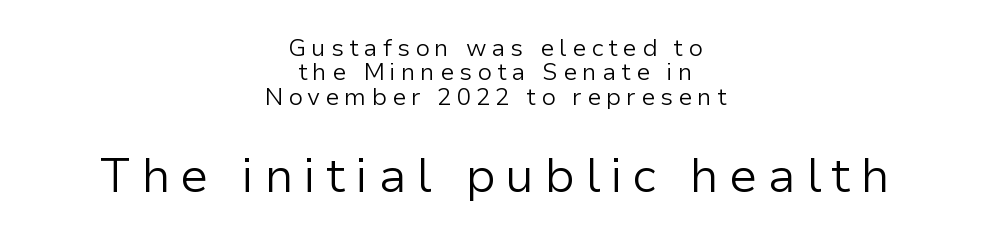
Q: Is the text bold? A: No.
Q: Is the text italic (slanted)? A: No, it is upright.
Q: Is the typeface a serif or a sans-serif typeface? A: Sans-serif.
Q: Is the text underlined? A: No.
Q: How is the paragraph aligned? A: Centered.
Q: Is the spacing between letters normal or unusually wide? A: Unusually wide.
Q: Is the spacing between lines tight, normal or loose? A: Tight.
Q: Which block of text is set in a larger size, the first (top) or the second (bottom)? A: The second (bottom) one.
Q: Width (condensed, normal, or wide)? A: Normal.
Q: Stroke contrast? A: Low.
Q: x-height? A: Medium.
Q: Monospaced? A: No.
